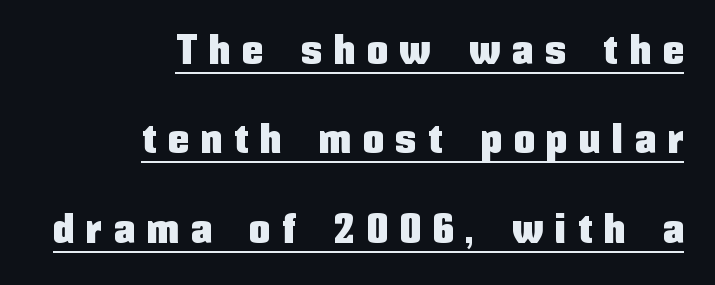
Q: Is the text italic (slanted)? A: No, it is upright.
Q: Is the typeface a serif or a sans-serif typeface? A: Sans-serif.
Q: Is the text underlined? A: Yes.
Q: How is the paragraph aligned? A: Right-aligned.
Q: Is the spacing between letters normal or unusually wide? A: Unusually wide.
Q: Is the spacing between lines tight, normal or loose? A: Loose.
Q: Width (condensed, normal, or wide)? A: Condensed.
Q: Stroke contrast? A: Low.
Q: x-height? A: Medium.
Q: Monospaced? A: No.
